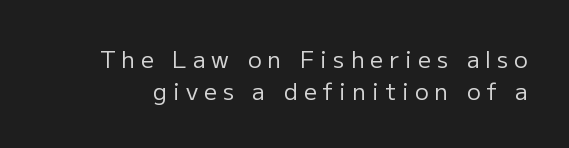
Q: Is the text bold? A: No.
Q: Is the text italic (slanted)? A: No, it is upright.
Q: Is the text underlined? A: No.
Q: Is the spacing between letters normal or unusually wide? A: Unusually wide.
Q: Is the spacing between lines tight, normal or loose? A: Normal.
